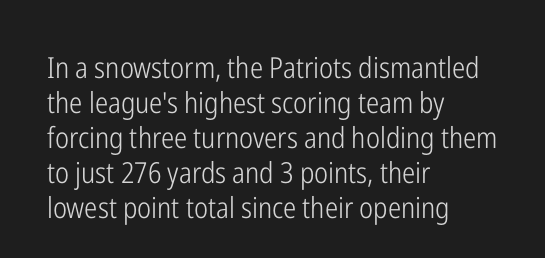
The image shows 29 px light, condensed sans-serif type, upright; set left-aligned, line spacing 1.21x, normal letter spacing, not underlined; low stroke contrast and a medium x-height.
